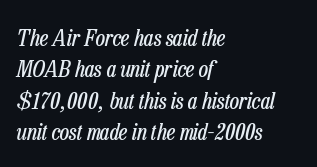
{"italic": "yes", "lean": "right", "slant_degrees": 13, "bold": "no", "underline": "no", "align": "left", "line_spacing": "normal", "line_spacing_ratio": 1.36, "letter_spacing": "normal", "letter_spacing_em": 0.0, "glyph_px": 23}
